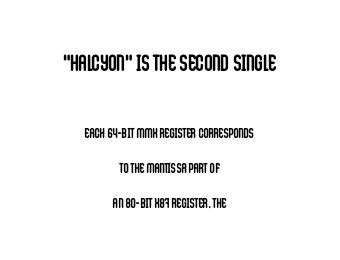
Baseline-to-baseline distance is far greater than the letter height. Caption: standard tracking, unaltered. The type sits square on the baseline with zero lean. Line starts and ends both wander, symmetrically. Two sizes are in play, and the larger belongs to the first block. Weight: bold.
